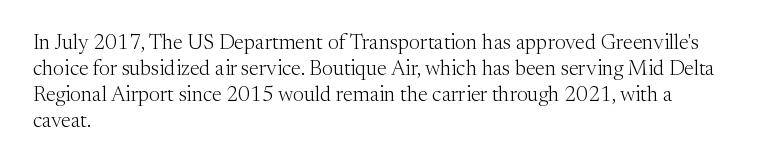
{"italic": "no", "bold": "no", "underline": "no", "align": "left", "line_spacing_ratio": 1.24, "letter_spacing": "normal", "letter_spacing_em": 0.0, "glyph_px": 21}
